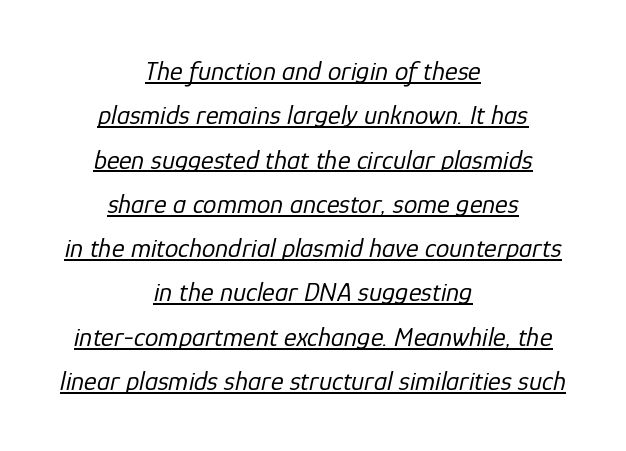
{"italic": "yes", "lean": "right", "slant_degrees": 12, "bold": "no", "underline": "yes", "align": "center", "line_spacing": "normal", "line_spacing_ratio": 1.64, "letter_spacing": "normal", "letter_spacing_em": 0.0, "glyph_px": 27}
